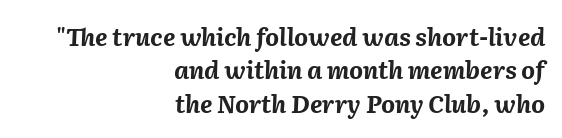
Q: Is the text bold? A: Yes.
Q: Is the text italic (slanted)? A: Yes, it leans right by about 2 degrees.
Q: Is the text underlined? A: No.
Q: How is the paragraph aligned? A: Right-aligned.
Q: Is the spacing between letters normal or unusually wide? A: Normal.
Q: Is the spacing between lines tight, normal or loose? A: Normal.
